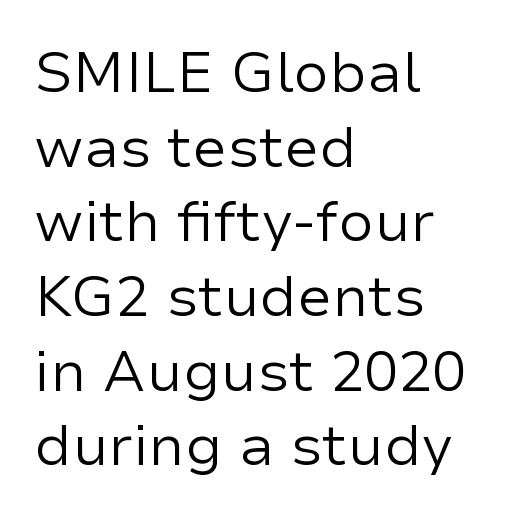
The image shows 57 px regular-weight sans-serif type, upright; set left-aligned, normal line spacing (1.31x), normal letter spacing, not underlined; low stroke contrast and a medium x-height.
